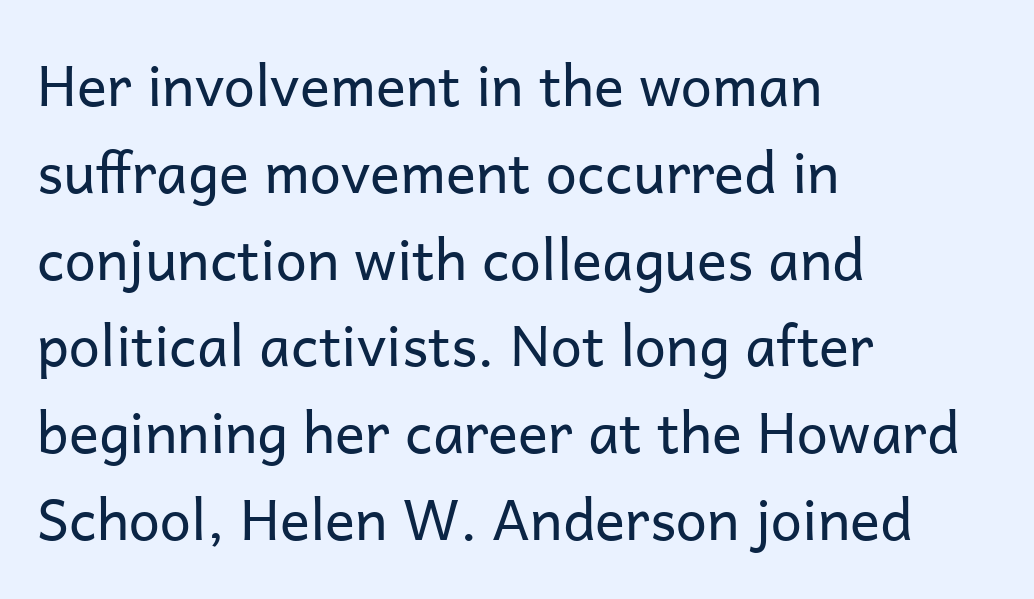
{"serif": "no", "italic": "no", "bold": "no", "weight": "regular", "width": "normal", "stroke_contrast": "low", "x_height": "medium", "monospaced": "no", "underline": "no", "align": "left", "line_spacing": "normal", "line_spacing_ratio": 1.55, "letter_spacing": "normal", "letter_spacing_em": 0.0, "glyph_px": 56}
